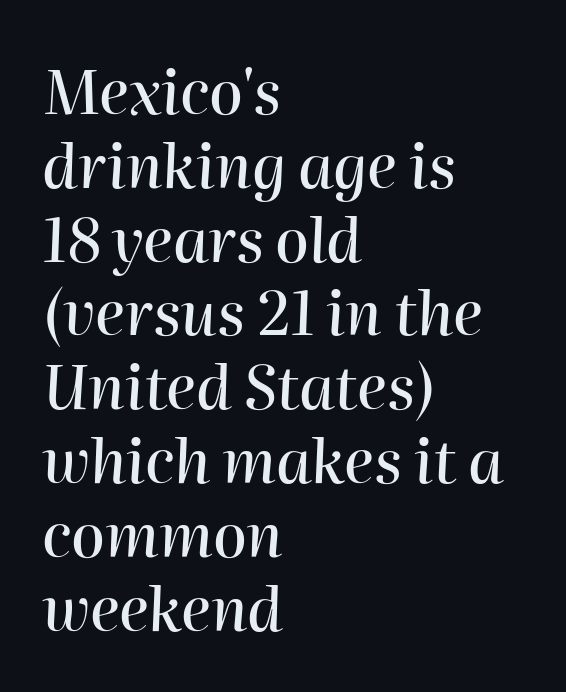
These lines are rendered in a variable-pitch font. Where is the straight margin? On the left. Only glyphs here, with clear space below each row. Slanted lettering throughout. The face used here is rendered with its standard letterfit.
